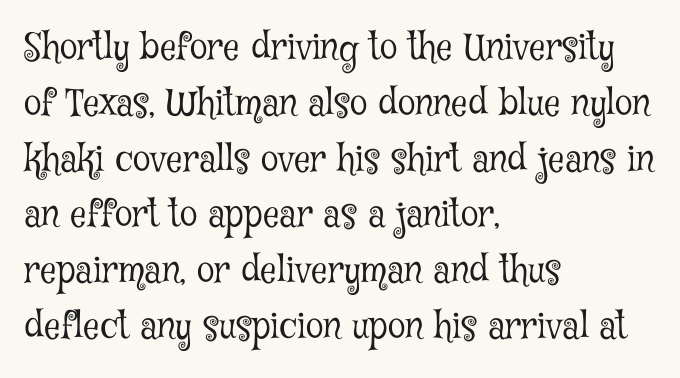
{"serif": "yes", "italic": "no", "bold": "no", "weight": "light", "width": "condensed", "stroke_contrast": "low", "x_height": "medium", "monospaced": "no", "underline": "no", "align": "left", "line_spacing": "normal", "line_spacing_ratio": 1.55, "letter_spacing": "normal", "letter_spacing_em": 0.0, "glyph_px": 36}
